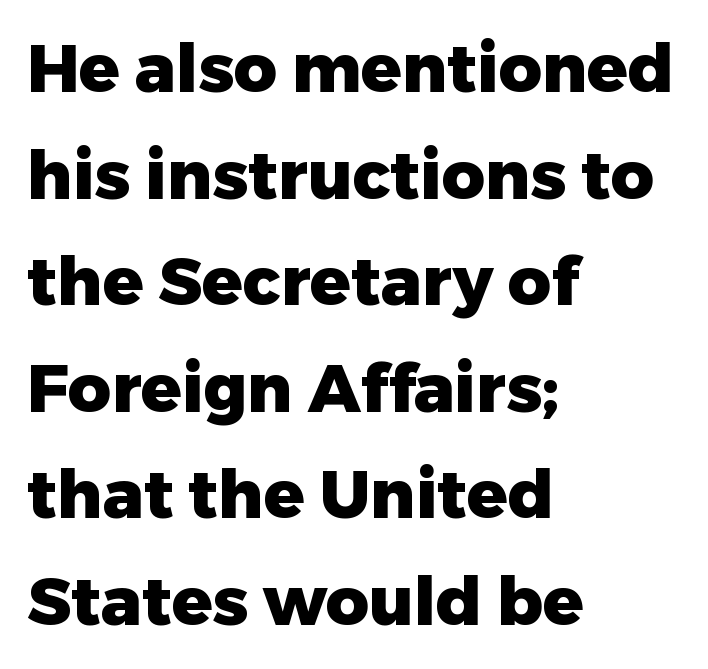
Q: Is the text bold? A: Yes.
Q: Is the text italic (slanted)? A: No, it is upright.
Q: Is the typeface a serif or a sans-serif typeface? A: Sans-serif.
Q: Is the text underlined? A: No.
Q: How is the paragraph aligned? A: Left-aligned.
Q: Is the spacing between letters normal or unusually wide? A: Normal.
Q: Is the spacing between lines tight, normal or loose? A: Normal.
Q: Width (condensed, normal, or wide)? A: Normal.
Q: Stroke contrast? A: Low.
Q: x-height? A: Medium.
Q: Monospaced? A: No.
